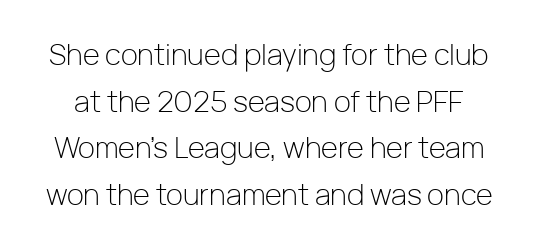
{"serif": "no", "italic": "no", "bold": "no", "weight": "light", "width": "normal", "stroke_contrast": "low", "x_height": "medium", "monospaced": "no", "underline": "no", "line_spacing": "normal", "line_spacing_ratio": 1.61, "letter_spacing": "normal", "letter_spacing_em": 0.0, "glyph_px": 29}
